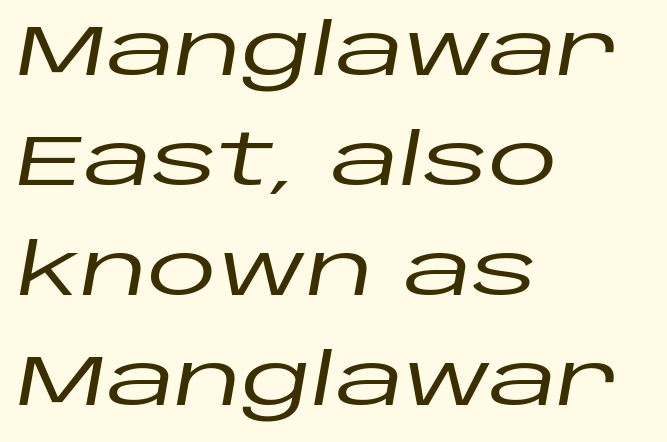
The image shows 71 px wide type, italic (leaning right); set left-aligned, normal line spacing (1.55x), normal letter spacing, not underlined; low stroke contrast and a large x-height.
